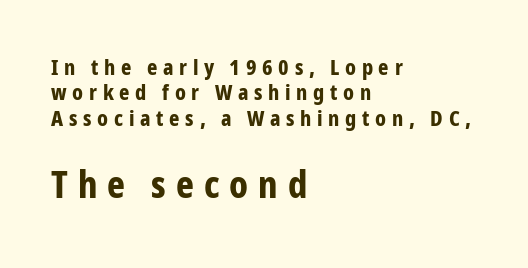
Is the block centered? No — it sits flush against the left margin. Notice how descenders almost collide with the ascenders below — that's tight leading. Short note: letters widely spaced. Check where the strokes stop: nothing finishes them off — pure sans.
